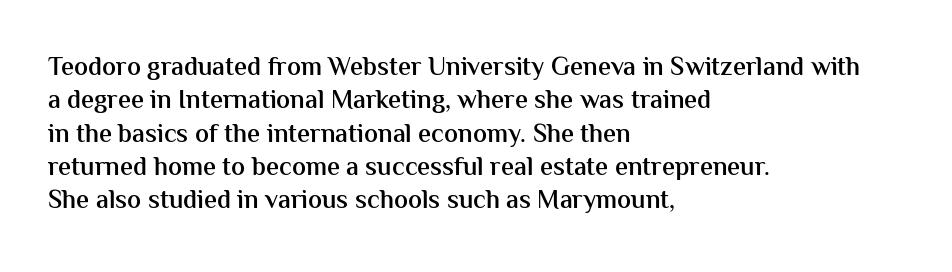
The line texture is even and compact thanks to regular tracking. Tall strokes in this sample are plumb rather than angled. The paragraph shown leans on its left margin. The strip under each line holds only bare page.
